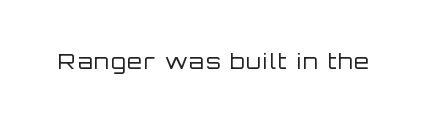
The image shows 21 px text type, upright; set not underlined.
